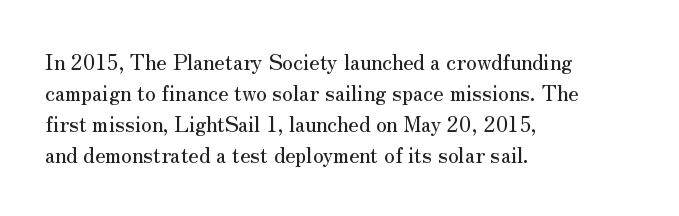
Does the copy run flush right? No — it runs flush left. The specimen reads as upright at a glance. Between one letter and the next there's only the usual sliver of space. The designer left line spacing at the default.
